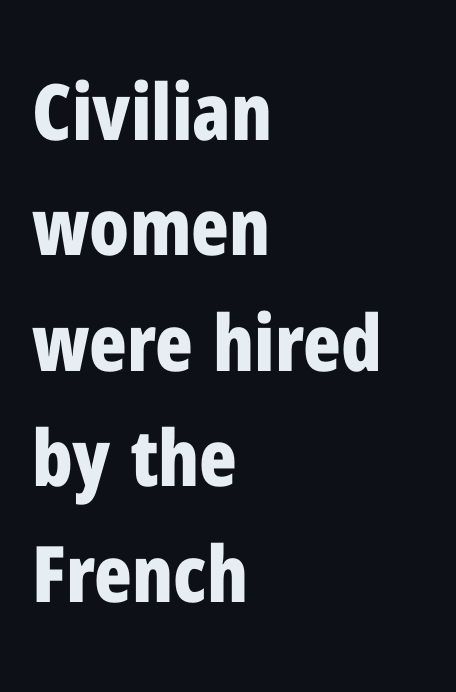
The image shows 78 px bold, condensed sans-serif type, upright; set left-aligned, normal line spacing (1.48x), normal letter spacing, not underlined; low stroke contrast and a medium x-height.
